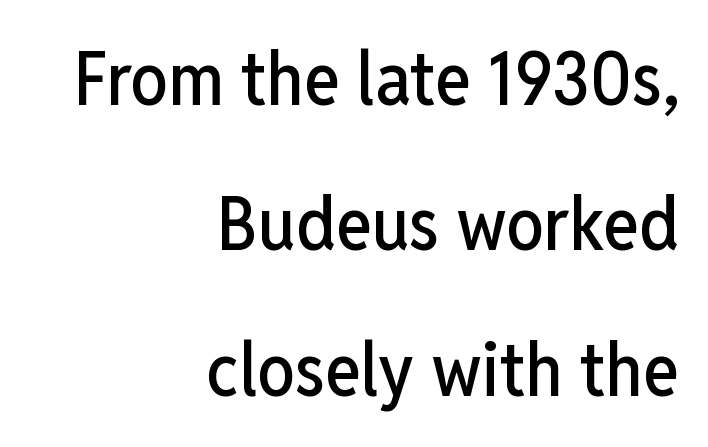
The image shows 75 px condensed sans-serif type, upright; set right-aligned, loose line spacing (1.94x), normal letter spacing, not underlined; low stroke contrast and a medium x-height.
